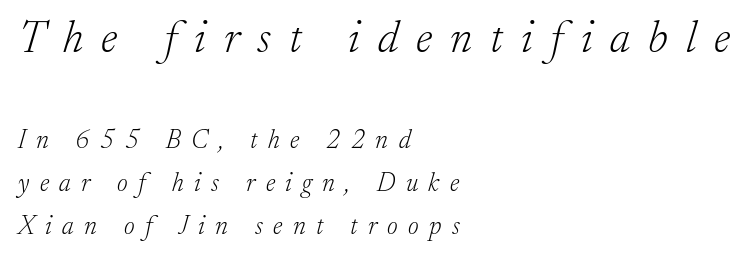
Q: Is the text bold? A: No.
Q: Is the text italic (slanted)? A: Yes, it leans right by about 17 degrees.
Q: Is the typeface a serif or a sans-serif typeface? A: Serif.
Q: Is the text underlined? A: No.
Q: How is the paragraph aligned? A: Left-aligned.
Q: Is the spacing between letters normal or unusually wide? A: Unusually wide.
Q: Is the spacing between lines tight, normal or loose? A: Normal.
Q: Which block of text is set in a larger size, the first (top) or the second (bottom)? A: The first (top) one.
Q: Width (condensed, normal, or wide)? A: Normal.
Q: Stroke contrast? A: Low.
Q: x-height? A: Small.
Q: Monospaced? A: No.
